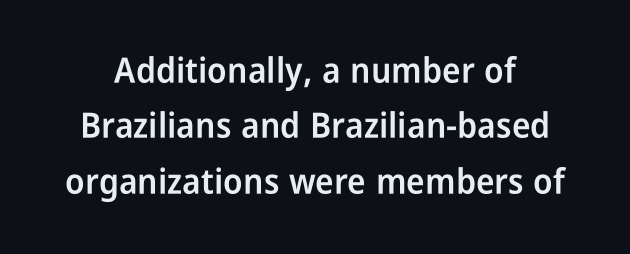
The image shows 35 px semibold, condensed sans-serif type, upright; set normal line spacing (1.58x), normal letter spacing, not underlined; low stroke contrast and a medium x-height.
